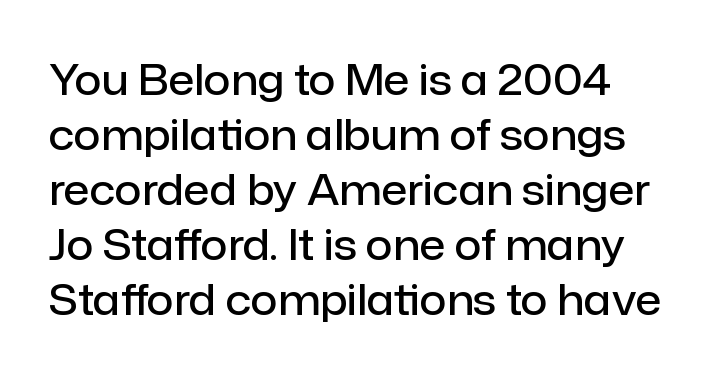
{"serif": "no", "italic": "no", "bold": "semi", "weight": "semibold", "width": "normal", "stroke_contrast": "low", "x_height": "medium", "monospaced": "no", "underline": "no", "line_spacing": "normal", "line_spacing_ratio": 1.31, "letter_spacing": "normal", "letter_spacing_em": 0.0, "glyph_px": 42}
